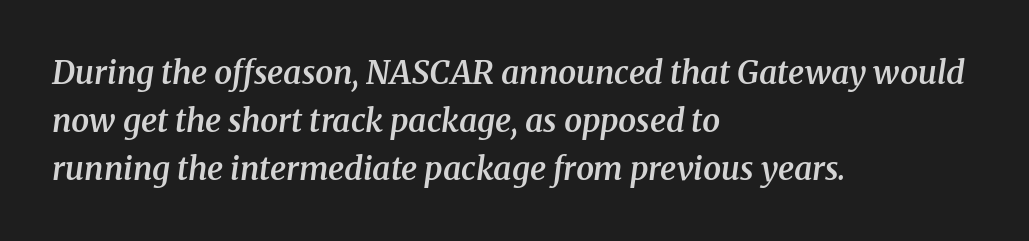
Q: Is the text bold? A: Semi-bold.
Q: Is the text italic (slanted)? A: Yes, it leans right by about 8 degrees.
Q: Is the typeface a serif or a sans-serif typeface? A: Serif.
Q: Is the text underlined? A: No.
Q: How is the paragraph aligned? A: Left-aligned.
Q: Is the spacing between letters normal or unusually wide? A: Normal.
Q: Is the spacing between lines tight, normal or loose? A: Normal.
Q: Width (condensed, normal, or wide)? A: Normal.
Q: Stroke contrast? A: Medium.
Q: x-height? A: Medium.
Q: Monospaced? A: No.
